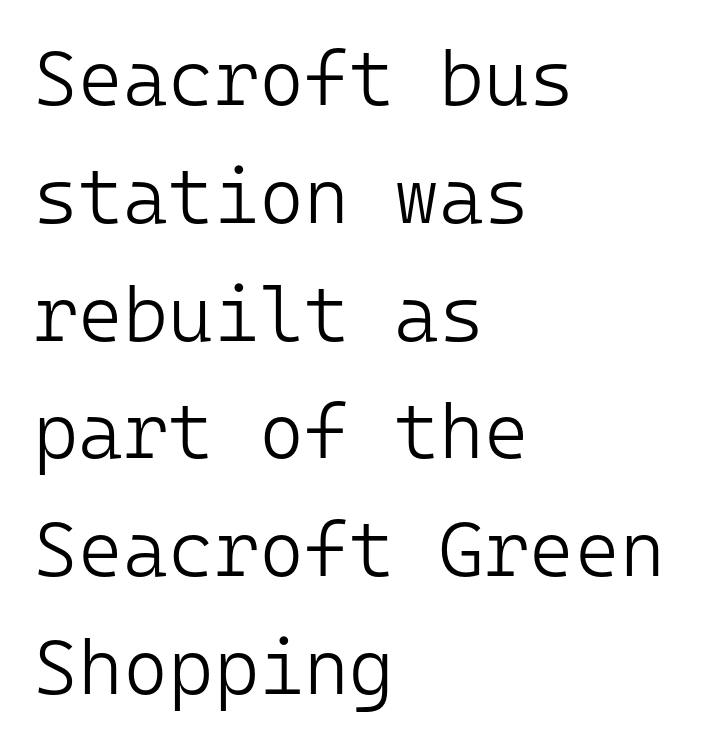
Letters rest on an invisible, unmarked baseline. This sample is left-justified, so line endings fall wherever the words run out. Summary of vertical rhythm: regular, with standard interline spacing. No chunkiness to these letters — they're not bold. No italicization has been applied; the sample stays upright.
